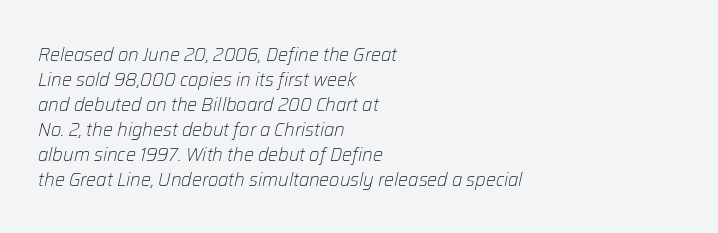
Q: Is the text bold? A: No.
Q: Is the text italic (slanted)? A: Yes, it leans right by about 12 degrees.
Q: Is the text underlined? A: No.
Q: How is the paragraph aligned? A: Left-aligned.
Q: Is the spacing between letters normal or unusually wide? A: Normal.
Q: Is the spacing between lines tight, normal or loose? A: Normal.
